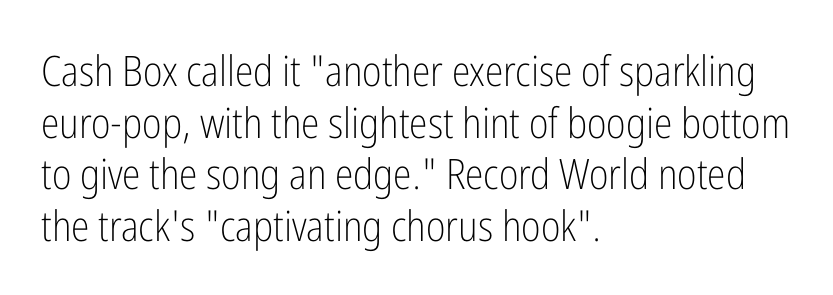
The image shows 42 px light, condensed sans-serif type, upright; set left-aligned, line spacing 1.23x, normal letter spacing, not underlined; low stroke contrast and a medium x-height.
